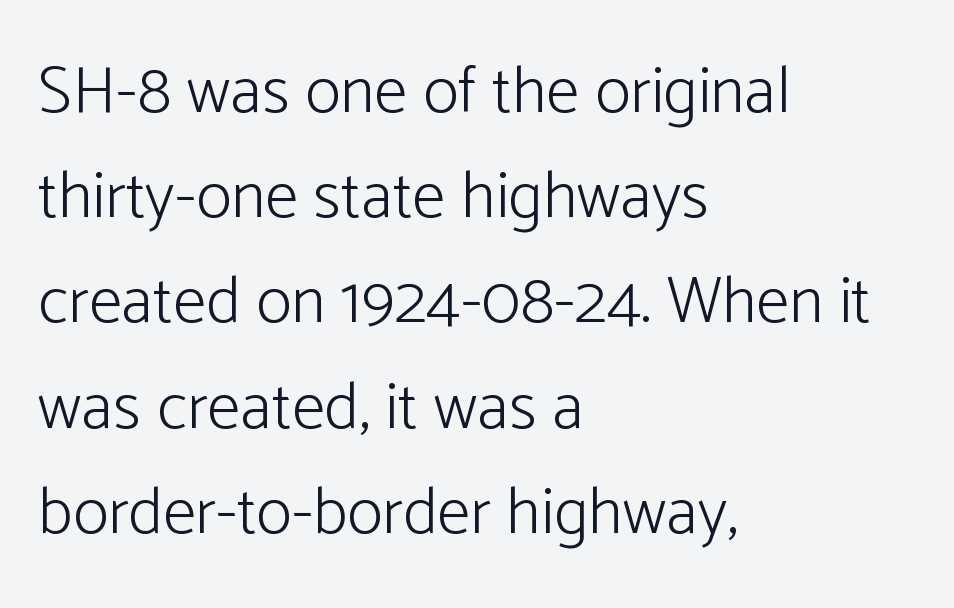
Q: Is the text bold? A: No.
Q: Is the text italic (slanted)? A: No, it is upright.
Q: Is the typeface a serif or a sans-serif typeface? A: Sans-serif.
Q: Is the text underlined? A: No.
Q: How is the paragraph aligned? A: Left-aligned.
Q: Is the spacing between letters normal or unusually wide? A: Normal.
Q: Is the spacing between lines tight, normal or loose? A: Normal.
Q: Width (condensed, normal, or wide)? A: Normal.
Q: Stroke contrast? A: Low.
Q: x-height? A: Medium.
Q: Monospaced? A: No.
